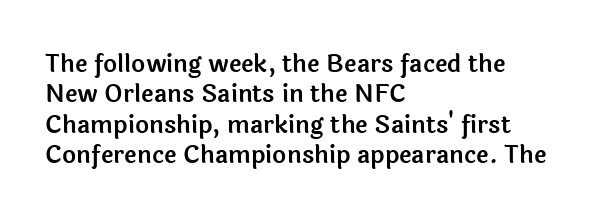
{"italic": "no", "underline": "no", "align": "left", "line_spacing": "normal", "line_spacing_ratio": 1.27, "letter_spacing": "normal", "letter_spacing_em": 0.0, "glyph_px": 24}
